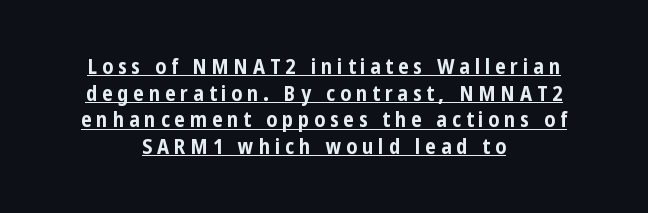
The image shows 21 px bold type, upright; set centered, normal line spacing (1.27x), unusually wide letter spacing (+0.23 em), underlined.
